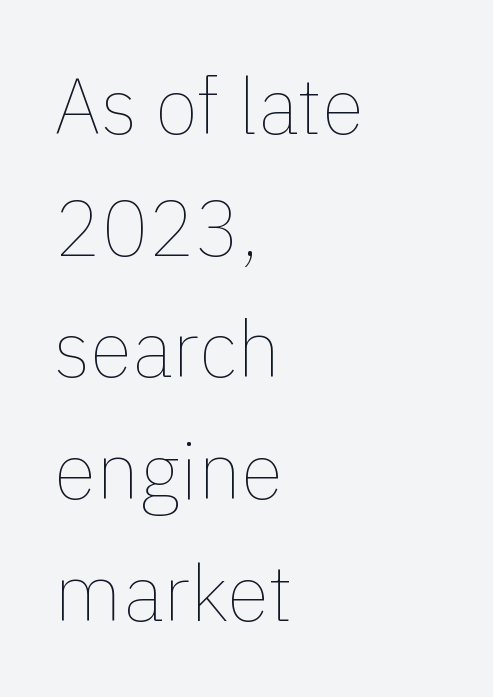
The designer left line spacing at the default. Beneath every word, the page is bare. The specimen reads as upright at a glance. A classic flush-left, rag-right setting is used for this passage.
